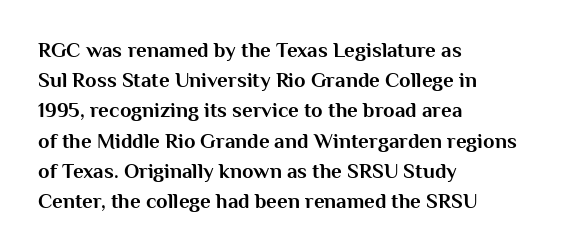
Q: Is the text bold? A: Yes.
Q: Is the text italic (slanted)? A: No, it is upright.
Q: Is the text underlined? A: No.
Q: How is the paragraph aligned? A: Left-aligned.
Q: Is the spacing between letters normal or unusually wide? A: Normal.
Q: Is the spacing between lines tight, normal or loose? A: Normal.
